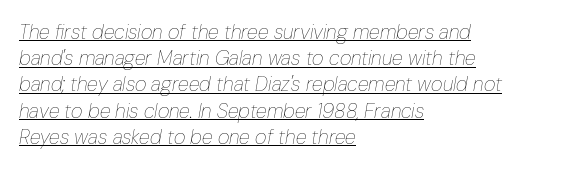
The image shows 20 px text type, italic (leaning right); set left-aligned, normal line spacing (1.31x), normal letter spacing, underlined.
